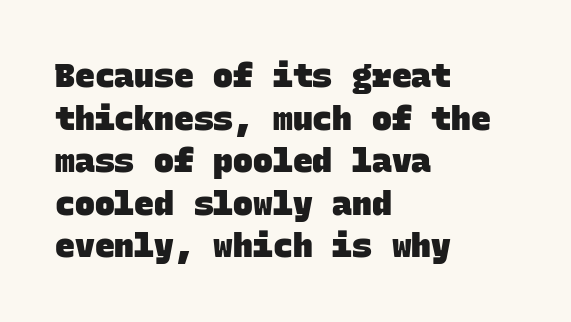
Q: Is the text bold? A: Yes.
Q: Is the typeface a serif or a sans-serif typeface? A: Sans-serif.
Q: Is the text underlined? A: No.
Q: How is the paragraph aligned? A: Left-aligned.
Q: Is the spacing between letters normal or unusually wide? A: Normal.
Q: Is the spacing between lines tight, normal or loose? A: Normal.
Q: Width (condensed, normal, or wide)? A: Normal.
Q: Stroke contrast? A: Low.
Q: x-height? A: Large.
Q: Monospaced? A: Yes.
